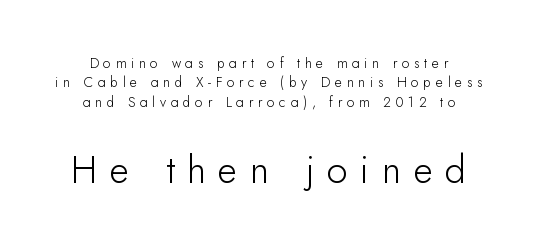
Q: Is the text italic (slanted)? A: No, it is upright.
Q: Is the typeface a serif or a sans-serif typeface? A: Sans-serif.
Q: Is the text underlined? A: No.
Q: Is the spacing between letters normal or unusually wide? A: Unusually wide.
Q: Is the spacing between lines tight, normal or loose? A: Normal.
Q: Which block of text is set in a larger size, the first (top) or the second (bottom)? A: The second (bottom) one.
Q: Width (condensed, normal, or wide)? A: Normal.
Q: Stroke contrast? A: Low.
Q: x-height? A: Small.
Q: Monospaced? A: No.
